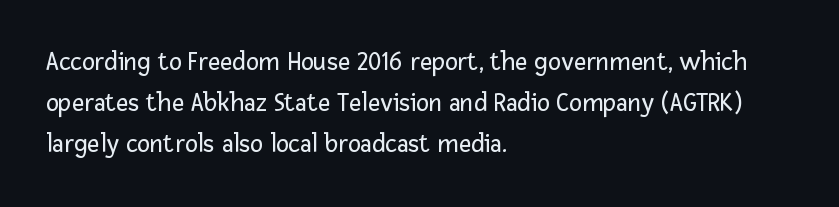
{"italic": "no", "bold": "no", "underline": "no", "align": "left", "line_spacing": "normal", "line_spacing_ratio": 1.52, "letter_spacing": "normal", "letter_spacing_em": 0.0, "glyph_px": 27}
